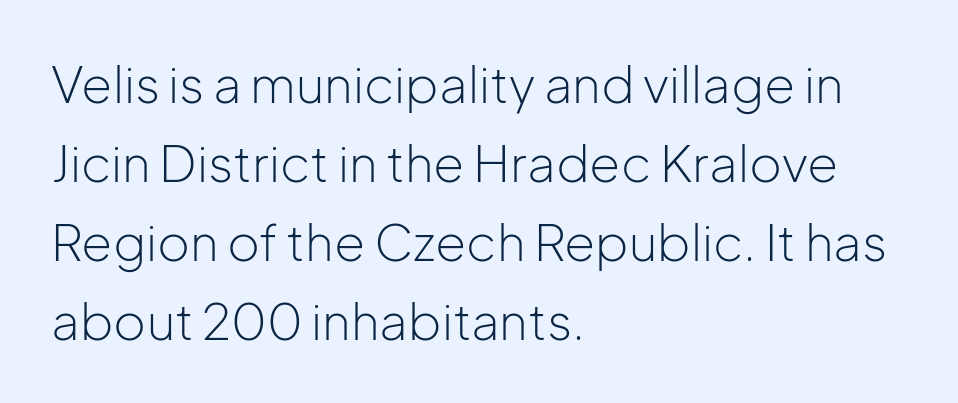
The image shows 50 px light sans-serif type, upright; set left-aligned, normal line spacing (1.58x), normal letter spacing, not underlined; low stroke contrast and a medium x-height.
